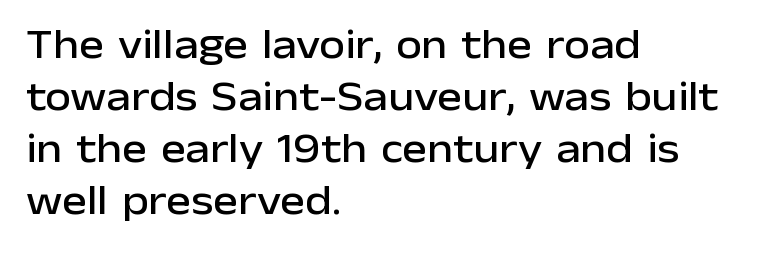
{"serif": "no", "italic": "no", "width": "normal", "stroke_contrast": "low", "x_height": "medium", "monospaced": "no", "underline": "no", "align": "left", "line_spacing_ratio": 1.24, "letter_spacing": "normal", "letter_spacing_em": 0.0, "glyph_px": 42}
